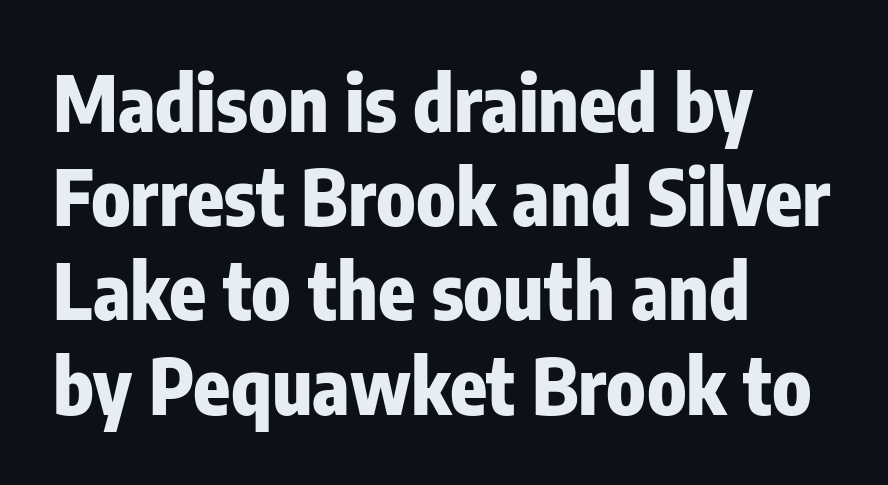
{"serif": "no", "italic": "no", "bold": "yes", "weight": "heavy", "width": "condensed", "stroke_contrast": "low", "x_height": "medium", "monospaced": "no", "underline": "no", "align": "left", "line_spacing_ratio": 1.24, "letter_spacing": "normal", "letter_spacing_em": 0.0, "glyph_px": 76}
